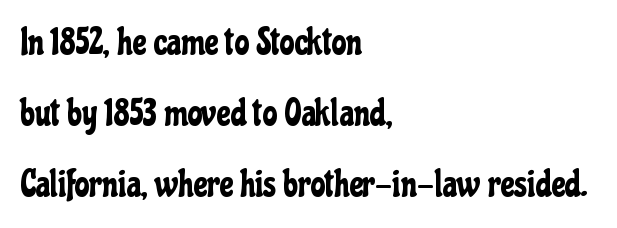
The image shows 37 px condensed sans-serif type, upright; set left-aligned, loose line spacing (1.92x), normal letter spacing, not underlined; low stroke contrast and a medium x-height.
